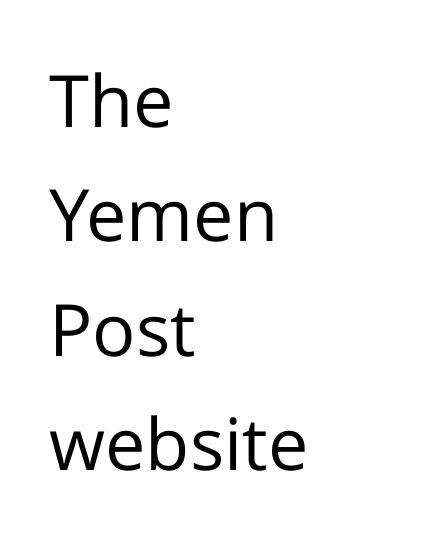
The image shows 72 px regular-weight sans-serif type, upright; set left-aligned, normal line spacing (1.59x), normal letter spacing, not underlined; low stroke contrast and a medium x-height.
